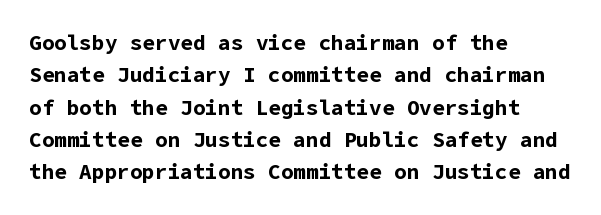
Unlike italic type, these characters show no tilt at all. Line starts are locked; line ends wander. Characters follow at the spacing the type designer built in. On the weight axis this lands at bold, roughly 700. The passage shown is not underscored anywhere.
